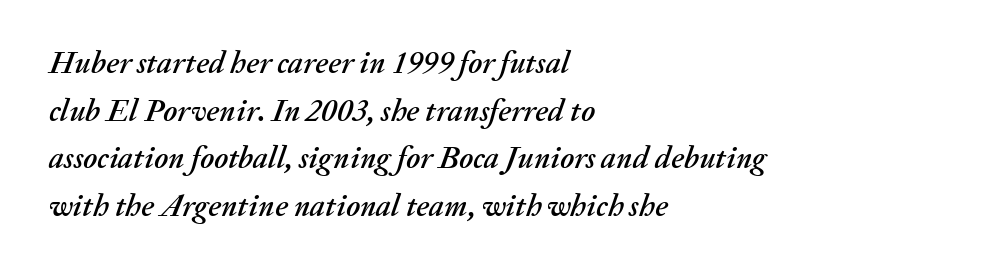
Q: Is the text italic (slanted)? A: Yes, it leans right by about 20 degrees.
Q: Is the text underlined? A: No.
Q: How is the paragraph aligned? A: Left-aligned.
Q: Is the spacing between letters normal or unusually wide? A: Normal.
Q: Is the spacing between lines tight, normal or loose? A: Normal.
Q: Width (condensed, normal, or wide)? A: Normal.
Q: Stroke contrast? A: Medium.
Q: x-height? A: Medium.
Q: Monospaced? A: No.
